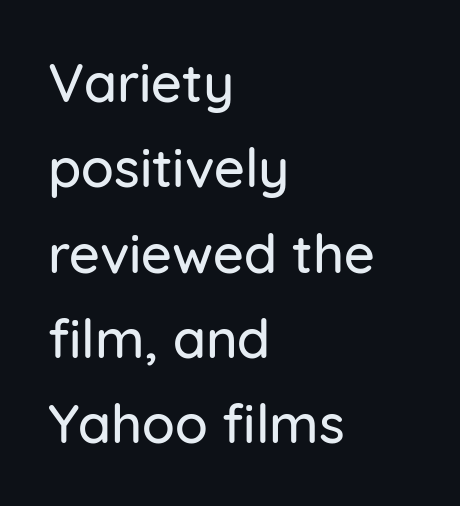
{"serif": "no", "italic": "no", "width": "normal", "stroke_contrast": "low", "x_height": "medium", "monospaced": "no", "underline": "no", "align": "left", "line_spacing": "normal", "line_spacing_ratio": 1.58, "letter_spacing": "normal", "letter_spacing_em": 0.0, "glyph_px": 54}
